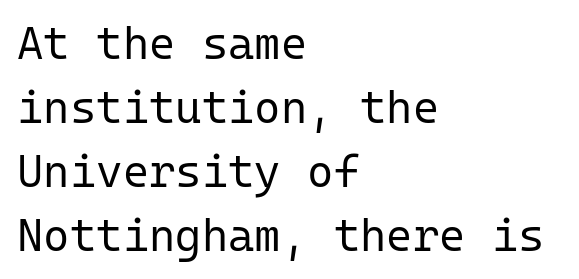
The image shows 45 px regular-weight sans-serif type, upright, monospaced; set left-aligned, normal line spacing (1.42x), normal letter spacing, not underlined; low stroke contrast and a medium x-height.
